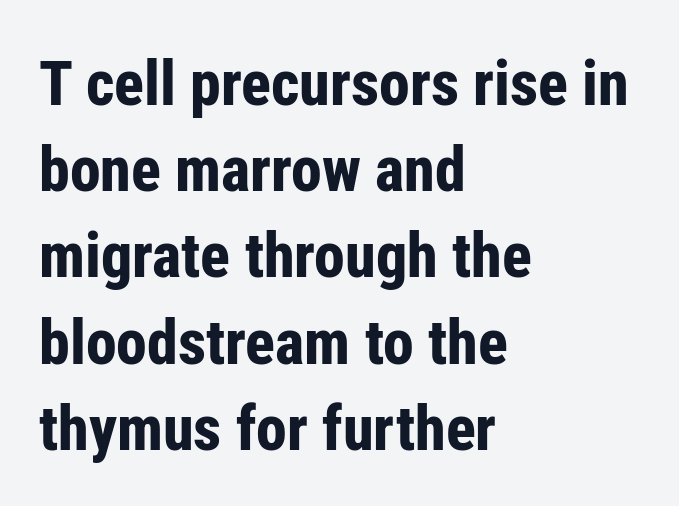
{"serif": "no", "italic": "no", "bold": "yes", "weight": "bold", "width": "condensed", "stroke_contrast": "low", "x_height": "medium", "monospaced": "no", "underline": "no", "align": "left", "line_spacing": "normal", "line_spacing_ratio": 1.39, "letter_spacing": "normal", "letter_spacing_em": 0.0, "glyph_px": 62}
